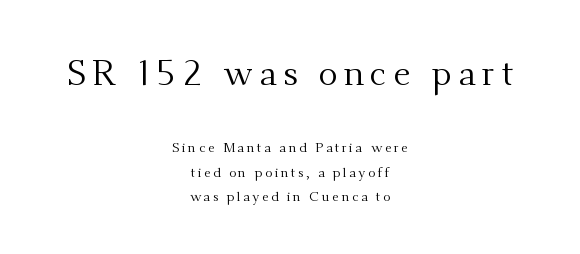
A bare baseline throughout the passage. The typeface has the unassuming heft of standard copy or less. Each letter keeps its own natural width here, so spacing adapts to shape. Line starts and ends both wander, symmetrically. I'd call this a serif setting — the letters wear small feet. Ordinary non-slanted type is in use.
